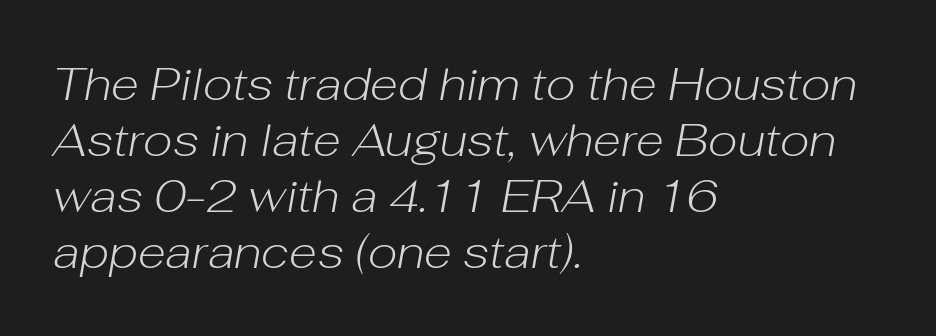
{"italic": "yes", "lean": "right", "slant_degrees": 10, "bold": "no", "weight": "light", "width": "normal", "stroke_contrast": "low", "x_height": "medium", "monospaced": "no", "underline": "no", "align": "left", "line_spacing_ratio": 1.22, "letter_spacing": "normal", "letter_spacing_em": 0.0, "glyph_px": 46}
